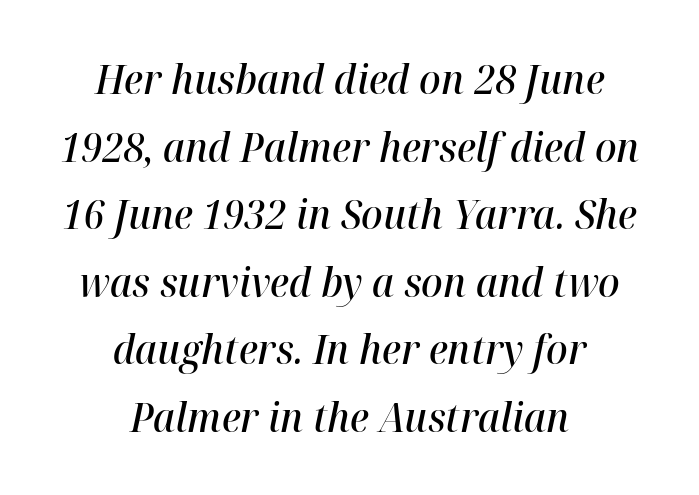
Q: Is the text bold? A: Semi-bold.
Q: Is the text italic (slanted)? A: Yes, it leans right by about 12 degrees.
Q: Is the text underlined? A: No.
Q: How is the paragraph aligned? A: Centered.
Q: Is the spacing between letters normal or unusually wide? A: Normal.
Q: Is the spacing between lines tight, normal or loose? A: Normal.
Q: Width (condensed, normal, or wide)? A: Normal.
Q: Stroke contrast? A: High.
Q: x-height? A: Medium.
Q: Monospaced? A: No.
